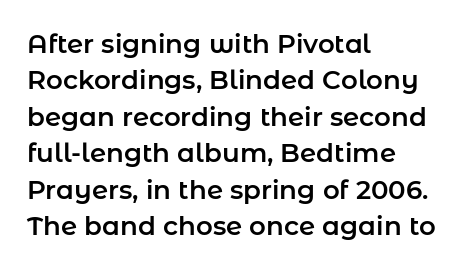
Each line starts at the same left margin while the right side varies. There is no visible air inserted between adjacent glyphs. Baseline-to-baseline distance is the conventional proportion of letter height. No italicization has been applied; the sample stays upright.
